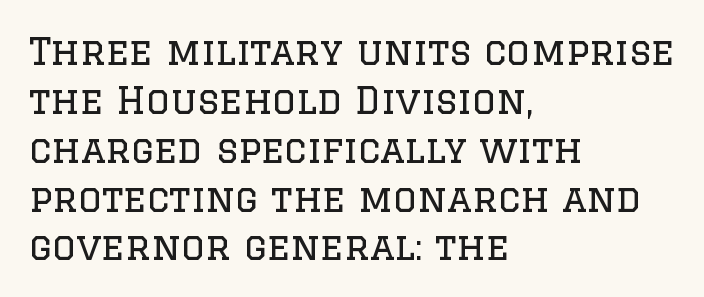
You could not count columns in this text — the font is proportionally spaced. Italic: no, the glyphs are upright roman. The strokes carry an ordinary text weight at most. How are the letters spaced? Ordinarily, with no added tracking. Letters rest on an invisible, unmarked baseline.
